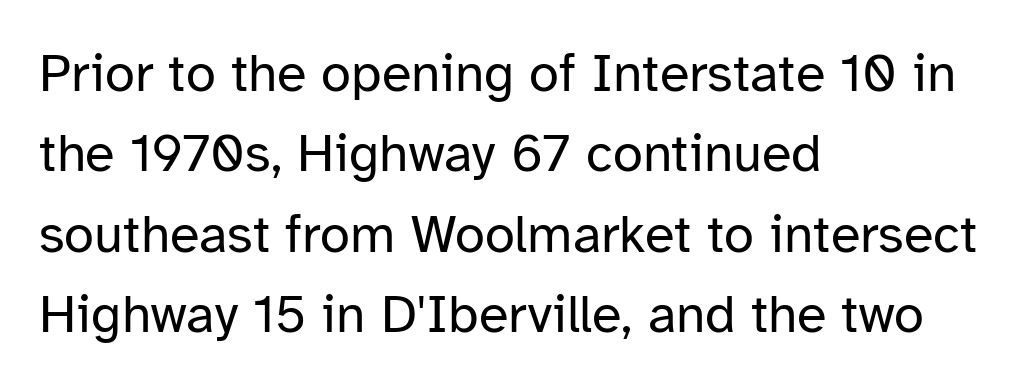
The space beneath each line is pristine and unruled. A typesetter would label this face a sans. These lines are rendered in a variable-pitch font. The tracking reads as untouched default to a designer's eye. Quick note: interline space is typical. Notice how the stems are strictly vertical — no italics here.
